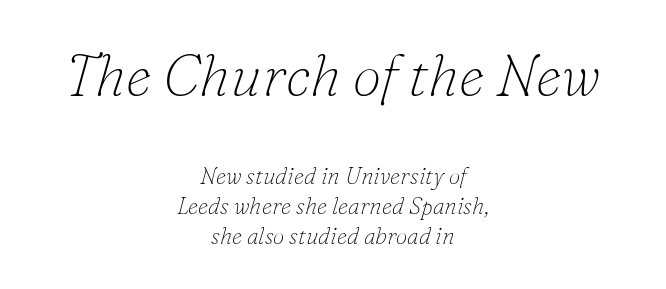
The image shows 58 px thin serif type, italic (leaning right); set centered, normal line spacing (1.3x), normal letter spacing, not underlined; the first (top) block is 2.52x larger; low stroke contrast and a small x-height.
